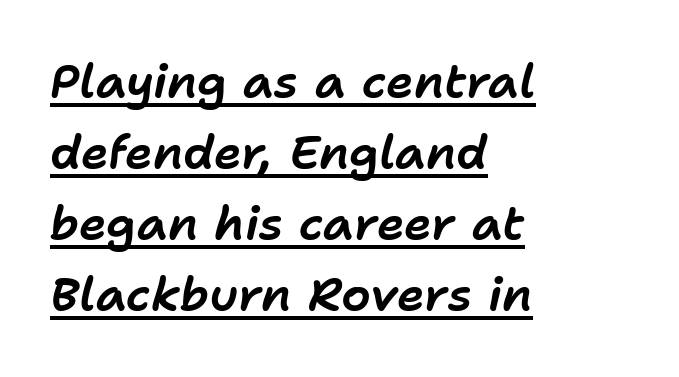
{"italic": "yes", "lean": "right", "slant_degrees": 11, "width": "normal", "stroke_contrast": "low", "x_height": "medium", "monospaced": "no", "underline": "yes", "align": "left", "line_spacing": "normal", "line_spacing_ratio": 1.51, "letter_spacing": "normal", "letter_spacing_em": 0.0, "glyph_px": 47}
